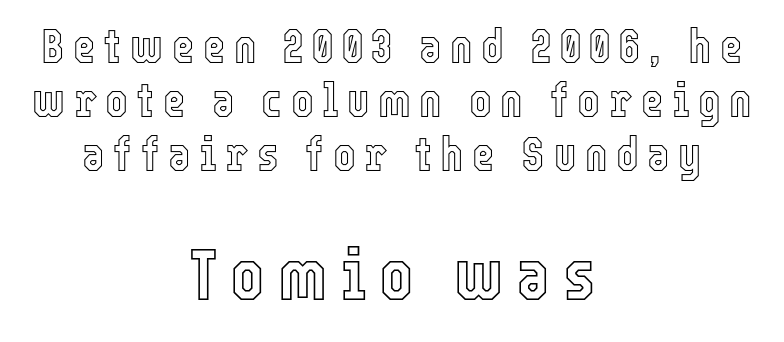
A typesetter would call this proportional, since set widths differ per character. Underlining? Definitely not there. The lines in this sample share a center point and differ in where they start and stop. When letters stand straight like this, we call the style roman or upright. You get the small type first, then a jump to larger type.
